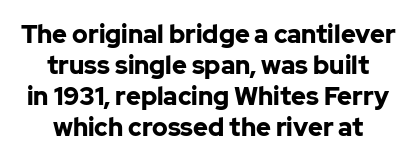
Q: Is the text bold? A: Yes.
Q: Is the text italic (slanted)? A: No, it is upright.
Q: Is the text underlined? A: No.
Q: How is the paragraph aligned? A: Centered.
Q: Is the spacing between letters normal or unusually wide? A: Normal.
